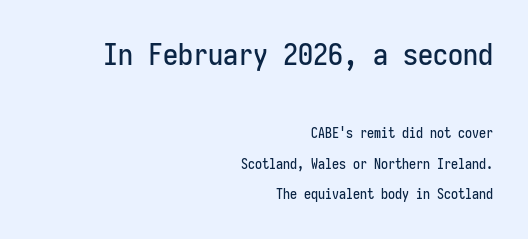
Q: Is the text italic (slanted)? A: No, it is upright.
Q: Is the typeface a serif or a sans-serif typeface? A: Sans-serif.
Q: Is the text underlined? A: No.
Q: How is the paragraph aligned? A: Right-aligned.
Q: Is the spacing between letters normal or unusually wide? A: Normal.
Q: Is the spacing between lines tight, normal or loose? A: Loose.
Q: Which block of text is set in a larger size, the first (top) or the second (bottom)? A: The first (top) one.
Q: Width (condensed, normal, or wide)? A: Condensed.
Q: Stroke contrast? A: Low.
Q: x-height? A: Medium.
Q: Monospaced? A: Yes.
